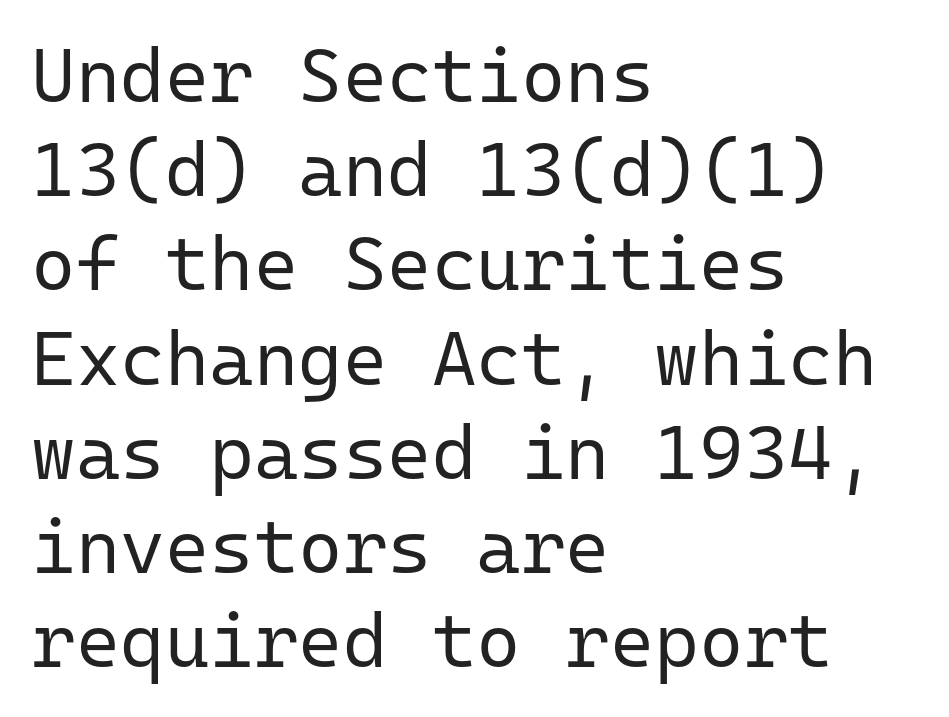
The image shows 76 px regular-weight sans-serif type, upright, monospaced; set left-aligned, line spacing 1.24x, normal letter spacing, not underlined; low stroke contrast and a medium x-height.
